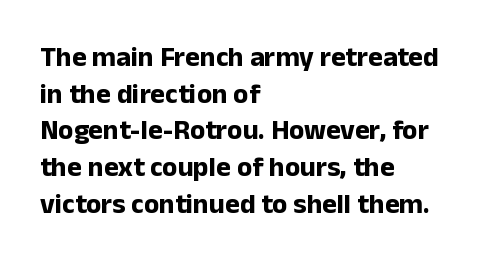
{"serif": "no", "italic": "no", "bold": "yes", "weight": "bold", "width": "normal", "stroke_contrast": "low", "x_height": "medium", "monospaced": "no", "underline": "no", "align": "left", "line_spacing": "normal", "line_spacing_ratio": 1.31, "letter_spacing": "normal", "letter_spacing_em": 0.0, "glyph_px": 28}
